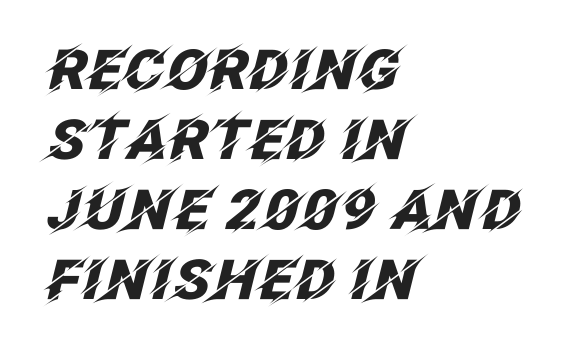
The image shows 55 px heavy type, italic (leaning right); set left-aligned, normal line spacing (1.27x), normal letter spacing, not underlined; low stroke contrast and a large x-height.
